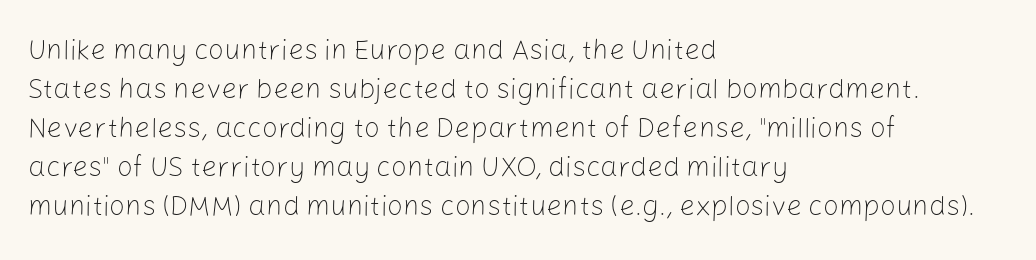
The image shows 28 px light sans-serif type, upright; set left-aligned, normal line spacing (1.39x), normal letter spacing, not underlined; low stroke contrast and a medium x-height.
